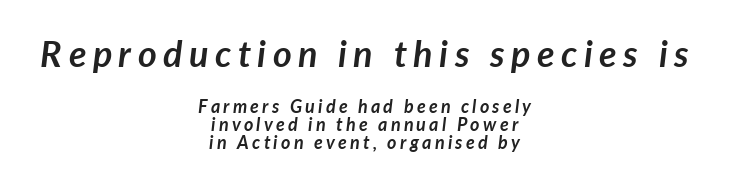
The image shows 36 px semibold type, italic (leaning right); set centered, tight line spacing (0.99x), not underlined; the first (top) block is 2.0x larger; low stroke contrast and a medium x-height.
